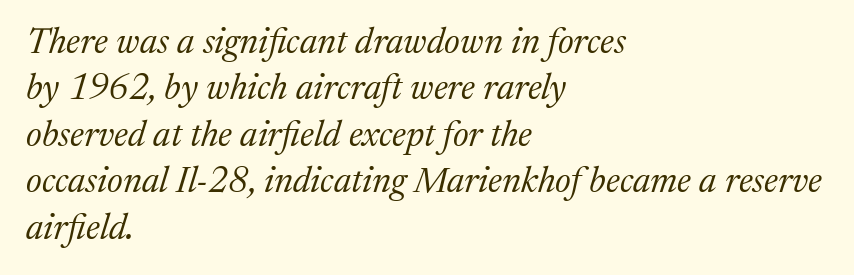
{"serif": "yes", "italic": "yes", "lean": "right", "slant_degrees": 17, "bold": "no", "weight": "regular", "width": "normal", "stroke_contrast": "medium", "x_height": "medium", "monospaced": "no", "underline": "no", "align": "left", "line_spacing": "normal", "line_spacing_ratio": 1.29, "letter_spacing": "normal", "letter_spacing_em": 0.0, "glyph_px": 36}
